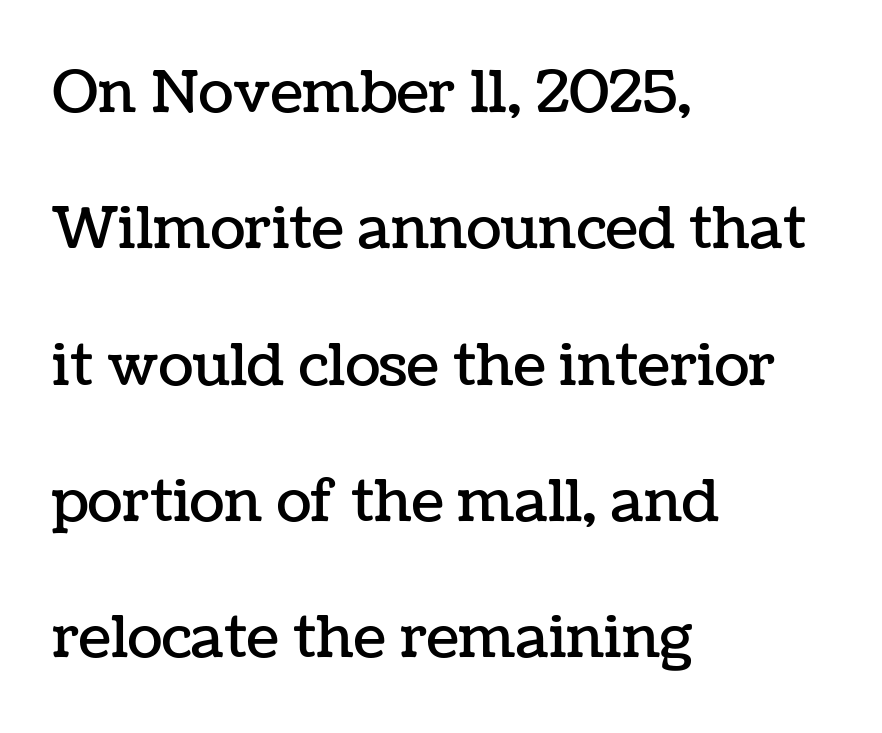
{"italic": "no", "width": "normal", "stroke_contrast": "low", "x_height": "medium", "monospaced": "no", "underline": "no", "align": "left", "line_spacing": "loose", "line_spacing_ratio": 2.35, "letter_spacing": "normal", "letter_spacing_em": 0.0, "glyph_px": 58}
